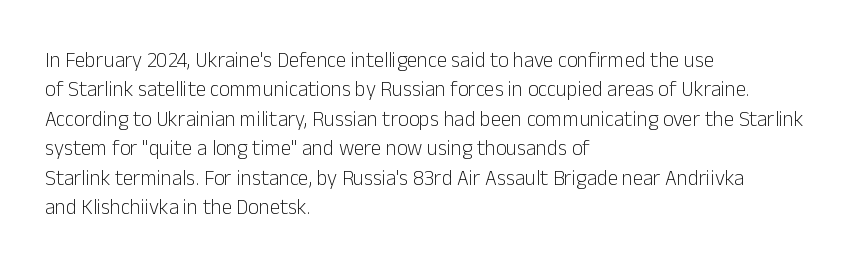
{"italic": "no", "bold": "no", "underline": "no", "align": "left", "line_spacing": "normal", "line_spacing_ratio": 1.4, "letter_spacing": "normal", "letter_spacing_em": 0.0, "glyph_px": 21}
